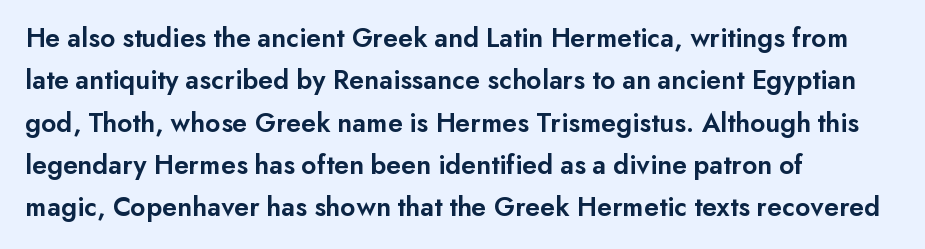
{"serif": "no", "italic": "no", "bold": "semi", "weight": "semibold", "width": "normal", "stroke_contrast": "low", "x_height": "small", "monospaced": "no", "underline": "no", "align": "left", "line_spacing": "normal", "line_spacing_ratio": 1.51, "letter_spacing": "normal", "letter_spacing_em": 0.0, "glyph_px": 28}
